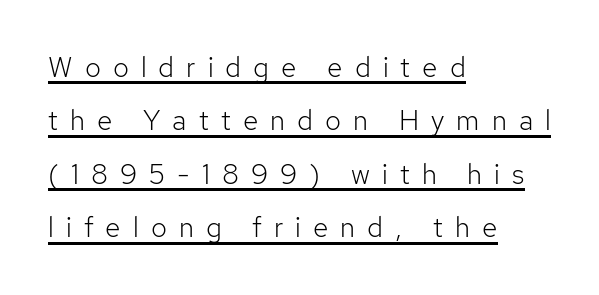
{"serif": "no", "italic": "no", "bold": "no", "weight": "light", "width": "normal", "stroke_contrast": "low", "x_height": "medium", "monospaced": "no", "underline": "yes", "align": "left", "line_spacing": "loose", "line_spacing_ratio": 1.91, "letter_spacing": "wide", "letter_spacing_em": 0.43, "glyph_px": 28}
